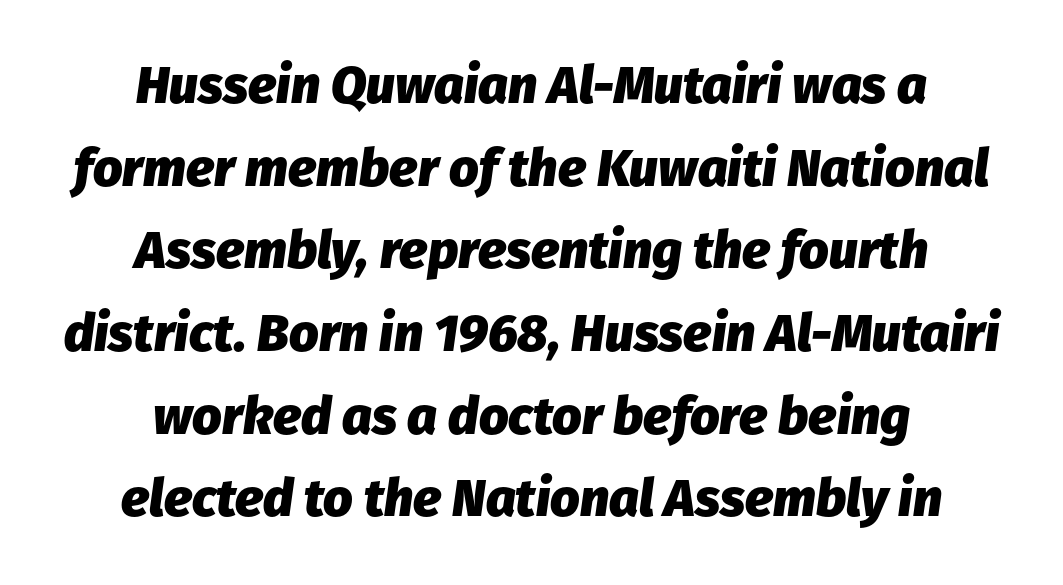
Varying glyph widths throughout — classic text-font behaviour. Compared with typical body copy, the letter spacing here is the same. I'd describe the lettering as bold — thick and assertive. Bare-footed words on every line. The rendering positions every line midway between the sides. Successive baselines arrive at the customary interval.
